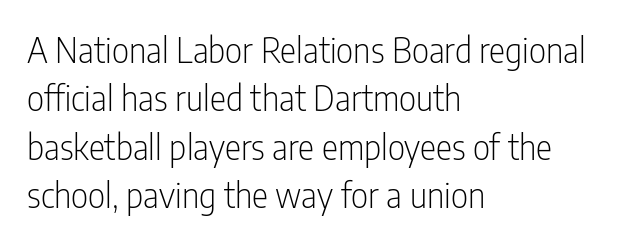
The image shows 34 px light, condensed sans-serif type, upright; set left-aligned, normal line spacing (1.42x), normal letter spacing, not underlined; low stroke contrast and a medium x-height.
